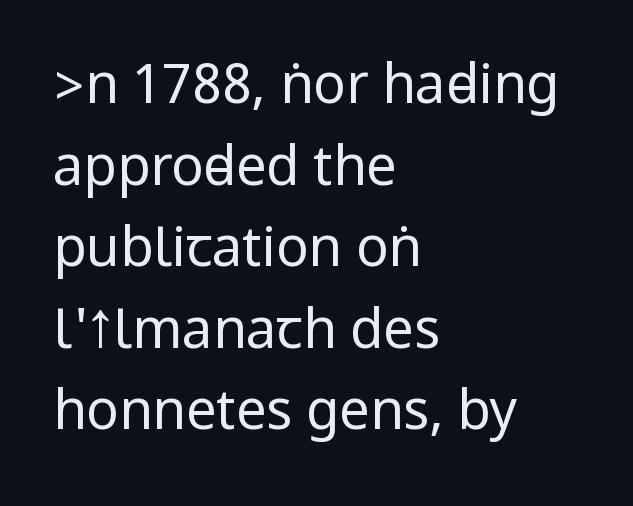
{"serif": "no", "italic": "no", "bold": "no", "weight": "regular", "width": "condensed", "stroke_contrast": "low", "underline": "no", "align": "left", "line_spacing": "normal", "line_spacing_ratio": 1.51, "letter_spacing": "normal", "letter_spacing_em": 0.0, "glyph_px": 54}
